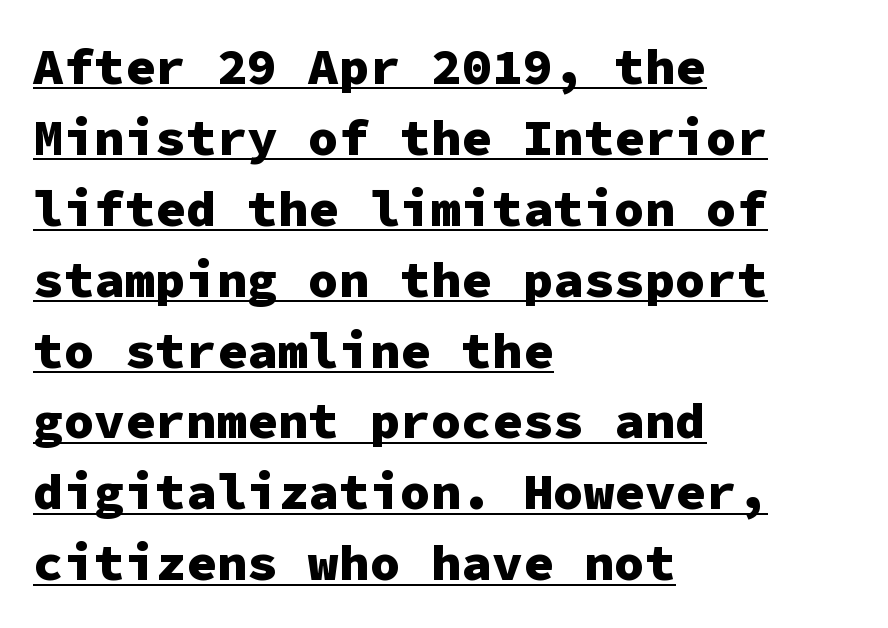
The image shows 51 px heavy sans-serif type, upright, monospaced; set left-aligned, normal line spacing (1.39x), normal letter spacing, underlined; low stroke contrast and a medium x-height.
